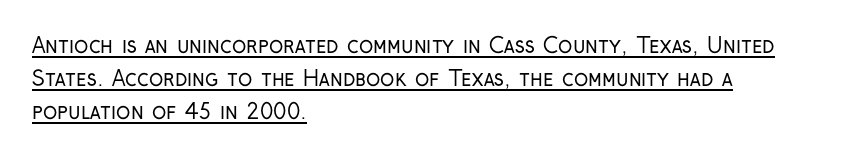
Q: Is the text bold? A: No.
Q: Is the text italic (slanted)? A: No, it is upright.
Q: Is the text underlined? A: Yes.
Q: How is the paragraph aligned? A: Left-aligned.
Q: Is the spacing between letters normal or unusually wide? A: Normal.
Q: Is the spacing between lines tight, normal or loose? A: Normal.
